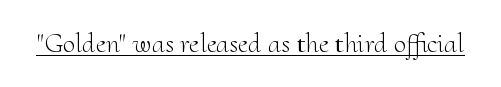
Q: Is the text bold? A: No.
Q: Is the text italic (slanted)? A: No, it is upright.
Q: Is the typeface a serif or a sans-serif typeface? A: Serif.
Q: Is the text underlined? A: Yes.
Q: Is the spacing between letters normal or unusually wide? A: Normal.
Q: Width (condensed, normal, or wide)? A: Normal.
Q: Stroke contrast? A: Medium.
Q: x-height? A: Small.
Q: Monospaced? A: No.
